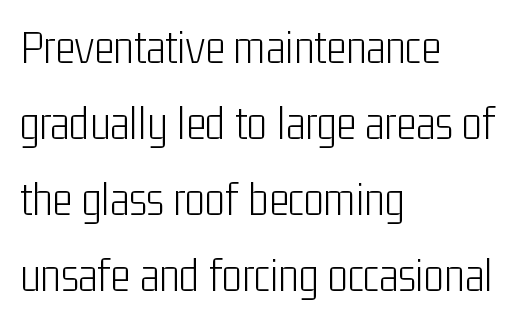
Leading: standard. Leftover space on each line is placed entirely after the last word. Check where the strokes stop: nothing finishes them off — pure sans. No word sits above an underline. Is the stroke heavy? The answer is a plain regular-or-lighter.
